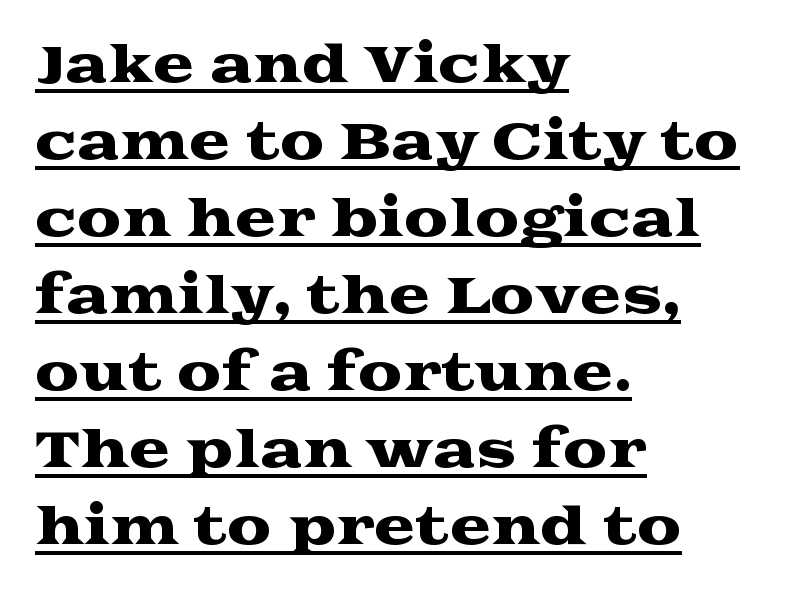
Every word sits above its own underline. Nobody touched the tracking dial on this one. You could not count columns in this text — the font is proportionally spaced. Whoever set this chose a conventional vertical rhythm. The type family on display is of the serif kind.
